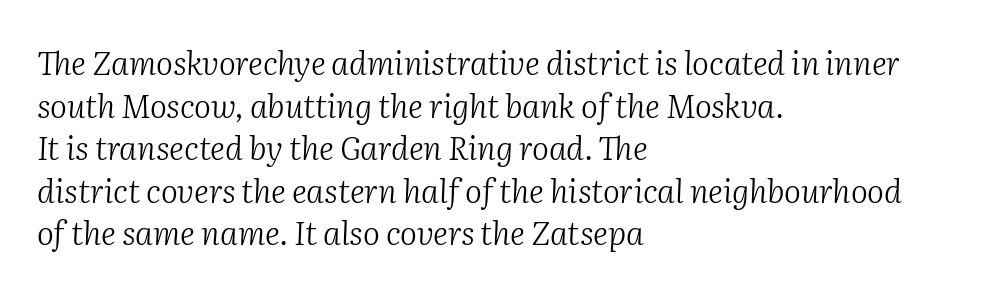
{"serif": "yes", "italic": "yes", "lean": "right", "slant_degrees": 2, "bold": "no", "weight": "light", "width": "normal", "stroke_contrast": "medium", "x_height": "medium", "monospaced": "no", "underline": "no", "align": "left", "line_spacing": "normal", "line_spacing_ratio": 1.33, "letter_spacing": "normal", "letter_spacing_em": 0.0, "glyph_px": 32}
